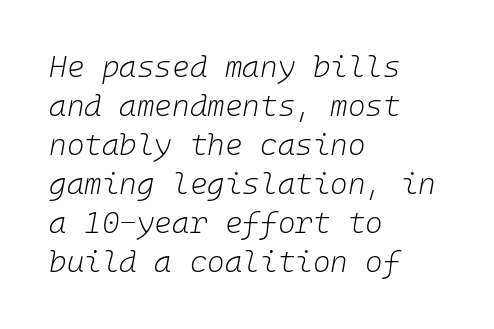
{"italic": "yes", "lean": "right", "slant_degrees": 10, "bold": "no", "weight": "light", "width": "normal", "stroke_contrast": "low", "x_height": "medium", "underline": "no", "align": "left", "line_spacing": "normal", "line_spacing_ratio": 1.3, "letter_spacing": "normal", "letter_spacing_em": 0.0, "glyph_px": 30}
